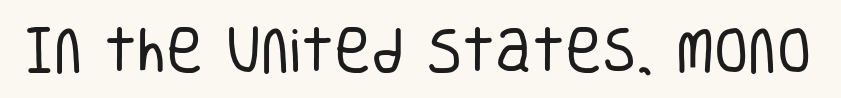
Q: Is the text bold? A: No.
Q: Is the text italic (slanted)? A: No, it is upright.
Q: Is the typeface a serif or a sans-serif typeface? A: Sans-serif.
Q: Is the text underlined? A: No.
Q: Is the spacing between letters normal or unusually wide? A: Normal.
Q: Width (condensed, normal, or wide)? A: Condensed.
Q: Stroke contrast? A: Low.
Q: x-height? A: Large.
Q: Monospaced? A: No.
